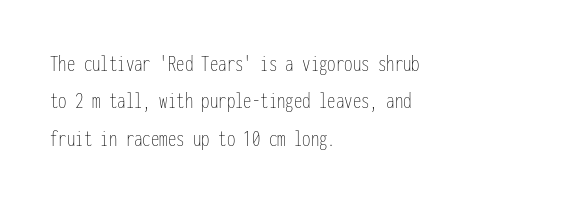
{"italic": "no", "bold": "no", "underline": "no", "align": "left", "line_spacing": "normal", "line_spacing_ratio": 1.56, "letter_spacing": "normal", "letter_spacing_em": 0.0, "glyph_px": 24}
